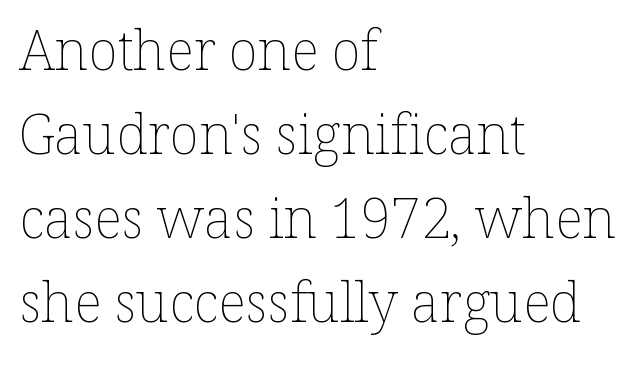
{"italic": "no", "bold": "no", "weight": "thin", "width": "normal", "stroke_contrast": "low", "x_height": "medium", "monospaced": "no", "underline": "no", "align": "left", "line_spacing": "normal", "line_spacing_ratio": 1.53, "letter_spacing": "normal", "letter_spacing_em": 0.0, "glyph_px": 55}
